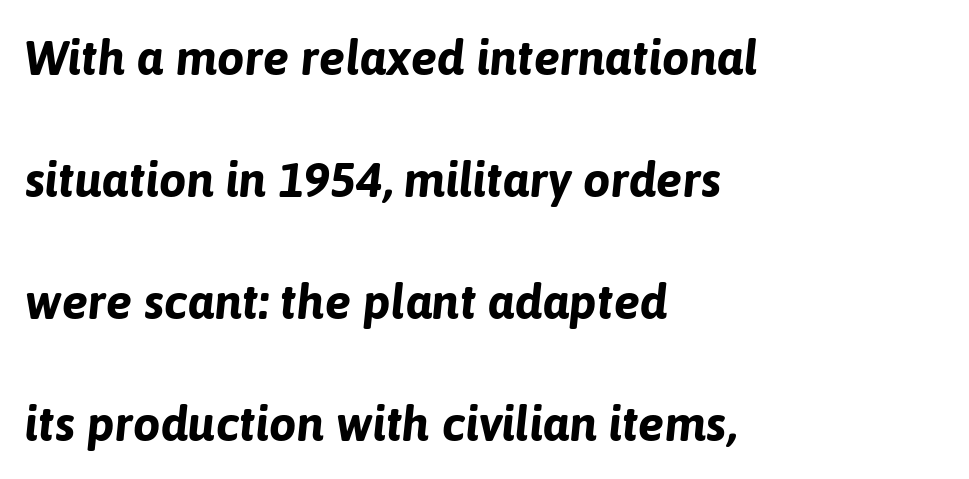
Q: Is the text bold? A: Yes.
Q: Is the text italic (slanted)? A: Yes, it leans right by about 6 degrees.
Q: Is the text underlined? A: No.
Q: How is the paragraph aligned? A: Left-aligned.
Q: Is the spacing between letters normal or unusually wide? A: Normal.
Q: Is the spacing between lines tight, normal or loose? A: Loose.
Q: Width (condensed, normal, or wide)? A: Normal.
Q: Stroke contrast? A: Low.
Q: x-height? A: Medium.
Q: Monospaced? A: No.
